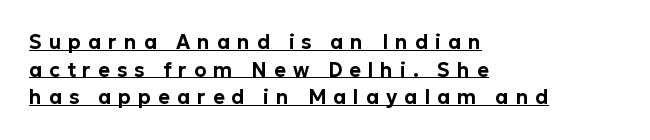
Q: Is the text italic (slanted)? A: No, it is upright.
Q: Is the text underlined? A: Yes.
Q: How is the paragraph aligned? A: Left-aligned.
Q: Is the spacing between letters normal or unusually wide? A: Unusually wide.
Q: Is the spacing between lines tight, normal or loose? A: Normal.
